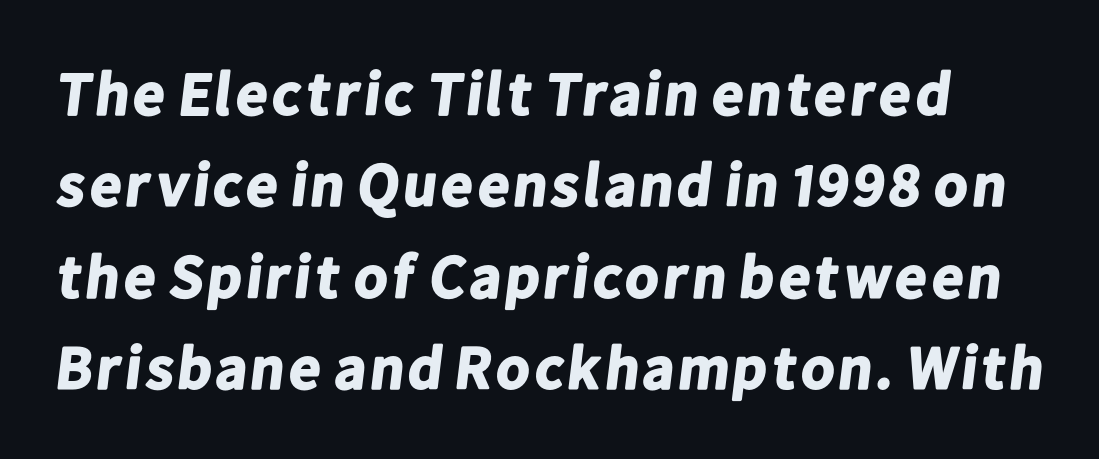
Q: Is the text bold? A: Yes.
Q: Is the typeface a serif or a sans-serif typeface? A: Sans-serif.
Q: Is the text underlined? A: No.
Q: Is the spacing between letters normal or unusually wide? A: Normal.
Q: Is the spacing between lines tight, normal or loose? A: Normal.
Q: Width (condensed, normal, or wide)? A: Normal.
Q: Stroke contrast? A: Low.
Q: x-height? A: Medium.
Q: Monospaced? A: No.
